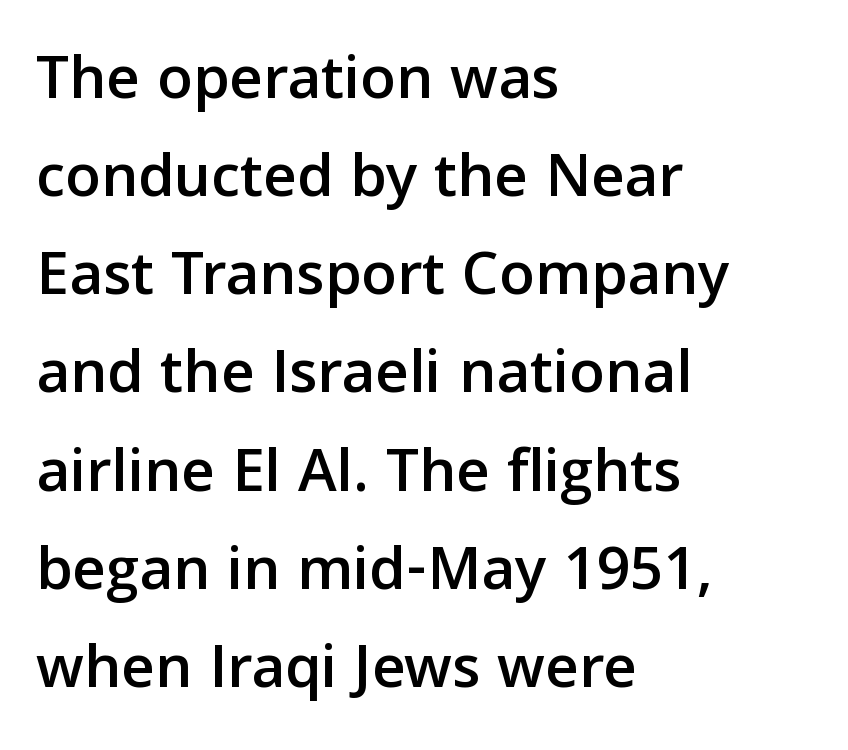
Classification — sans serif. Looks like regular typesetting: each glyph gets only the width it needs. This rendering features lettering with no underline. What's the leading like? Ordinary, nothing unusual. Rendered with straight, roman letterforms. One-word summary of the alignment: left.
